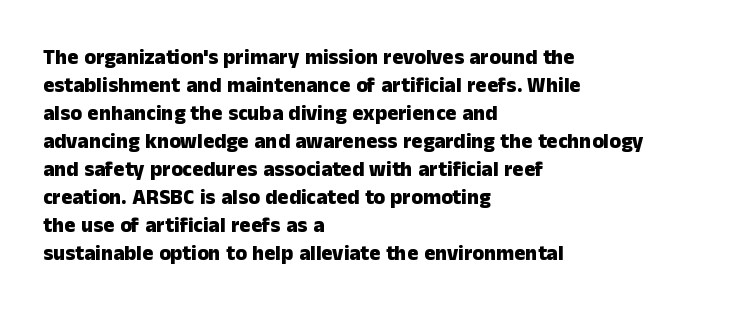
Style check: upright. Reading down the block, your eye returns to a fixed left position each line. This rendering leaves character spacing at its baseline value. Check under the words: just untouched page.
